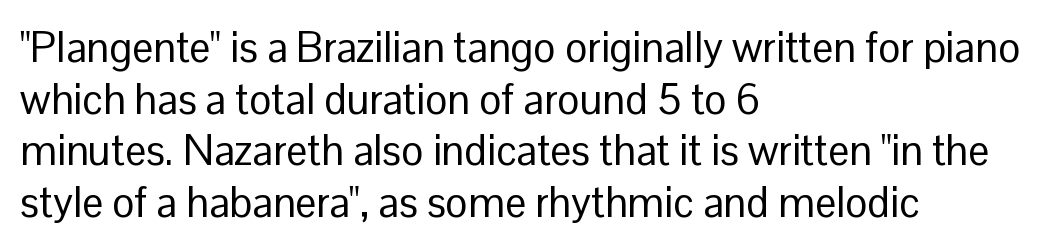
The letterforms sit at book weight or below. Serif or sans? Sans — the stroke terminals are bare. Ascenders rise straight up at ninety degrees. Descender tails drop into unmarked territory. Tracking here is standard; glyphs follow each other at the usual distance.
